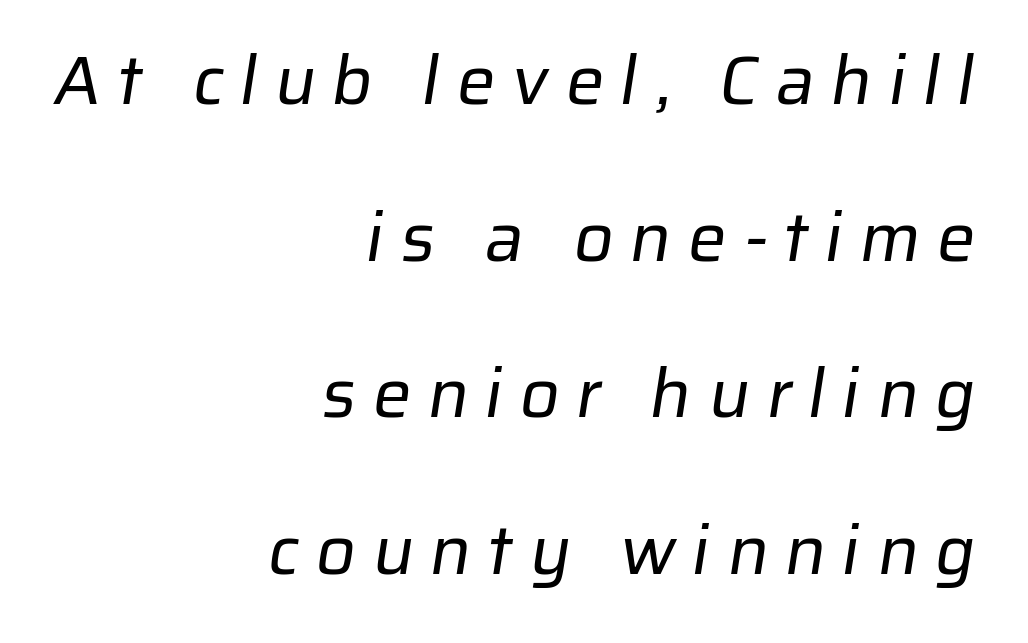
Q: Is the text bold? A: No.
Q: Is the typeface a serif or a sans-serif typeface? A: Sans-serif.
Q: Is the text underlined? A: No.
Q: How is the paragraph aligned? A: Right-aligned.
Q: Is the spacing between letters normal or unusually wide? A: Unusually wide.
Q: Is the spacing between lines tight, normal or loose? A: Loose.
Q: Width (condensed, normal, or wide)? A: Normal.
Q: Stroke contrast? A: Low.
Q: x-height? A: Medium.
Q: Monospaced? A: No.
